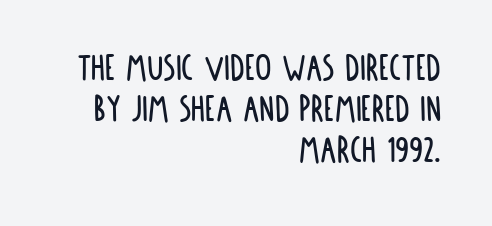
Q: Is the text italic (slanted)? A: No, it is upright.
Q: Is the typeface a serif or a sans-serif typeface? A: Sans-serif.
Q: Is the text underlined? A: No.
Q: How is the paragraph aligned? A: Right-aligned.
Q: Is the spacing between letters normal or unusually wide? A: Normal.
Q: Is the spacing between lines tight, normal or loose? A: Tight.
Q: Width (condensed, normal, or wide)? A: Condensed.
Q: Stroke contrast? A: Low.
Q: x-height? A: Large.
Q: Monospaced? A: No.
